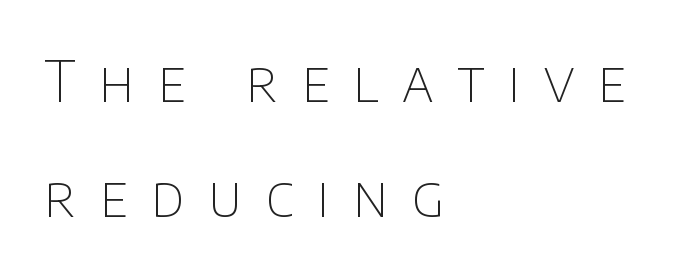
{"serif": "no", "italic": "no", "bold": "no", "weight": "thin", "width": "normal", "stroke_contrast": "low", "x_height": "large", "monospaced": "no", "underline": "no", "align": "left", "line_spacing": "loose", "line_spacing_ratio": 2.06, "letter_spacing": "wide", "letter_spacing_em": 0.42, "glyph_px": 56}
